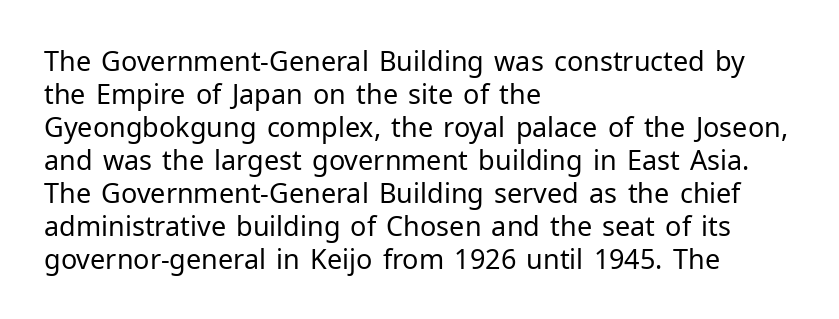
The image shows 27 px text type, upright; set left-aligned, line spacing 1.22x, normal letter spacing, not underlined.
